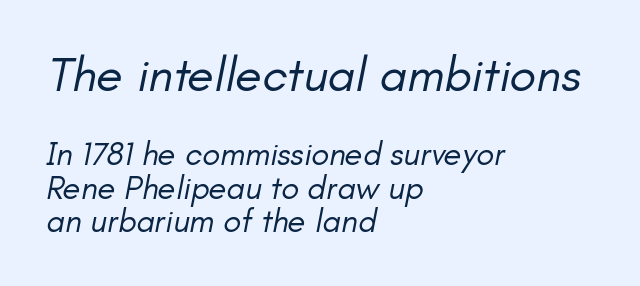
The line texture is even and compact thanks to regular tracking. Every row of glyphs begins at an identical x-position on the left. Here the designer chose a conventional face with non-uniform glyph widths. Baseline-to-baseline distance is barely more than the letter height.
